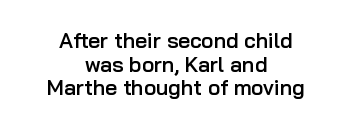
The image shows 21 px text type, upright; set centered, tight line spacing (1.13x), normal letter spacing, not underlined.
